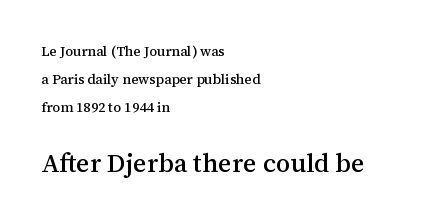
{"italic": "no", "underline": "no", "align": "left", "line_spacing": "loose", "line_spacing_ratio": 1.99, "letter_spacing": "normal", "letter_spacing_em": 0.0, "larger_block": "second", "size_ratio": 1.86, "glyph_px": 26}
